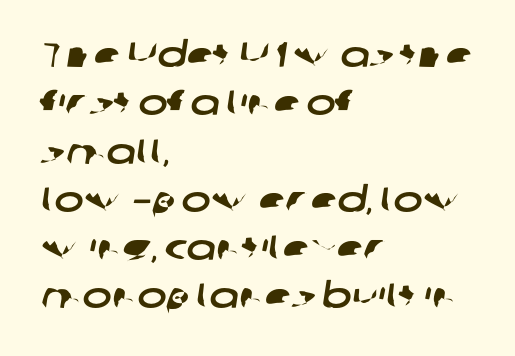
Q: Is the typeface a serif or a sans-serif typeface? A: Sans-serif.
Q: Is the text underlined? A: No.
Q: How is the paragraph aligned? A: Left-aligned.
Q: Is the spacing between letters normal or unusually wide? A: Normal.
Q: Is the spacing between lines tight, normal or loose? A: Normal.
Q: Width (condensed, normal, or wide)? A: Wide.
Q: Stroke contrast? A: Low.
Q: x-height? A: Medium.
Q: Monospaced? A: No.
